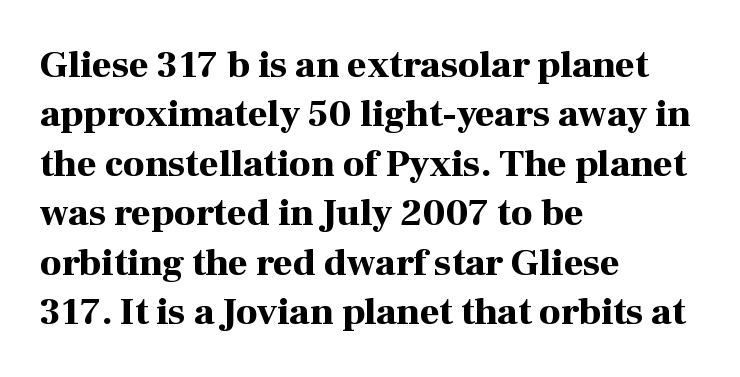
{"serif": "yes", "italic": "no", "bold": "yes", "weight": "bold", "width": "normal", "stroke_contrast": "high", "x_height": "medium", "monospaced": "no", "underline": "no", "align": "left", "line_spacing": "normal", "line_spacing_ratio": 1.3, "letter_spacing": "normal", "letter_spacing_em": 0.0, "glyph_px": 38}
